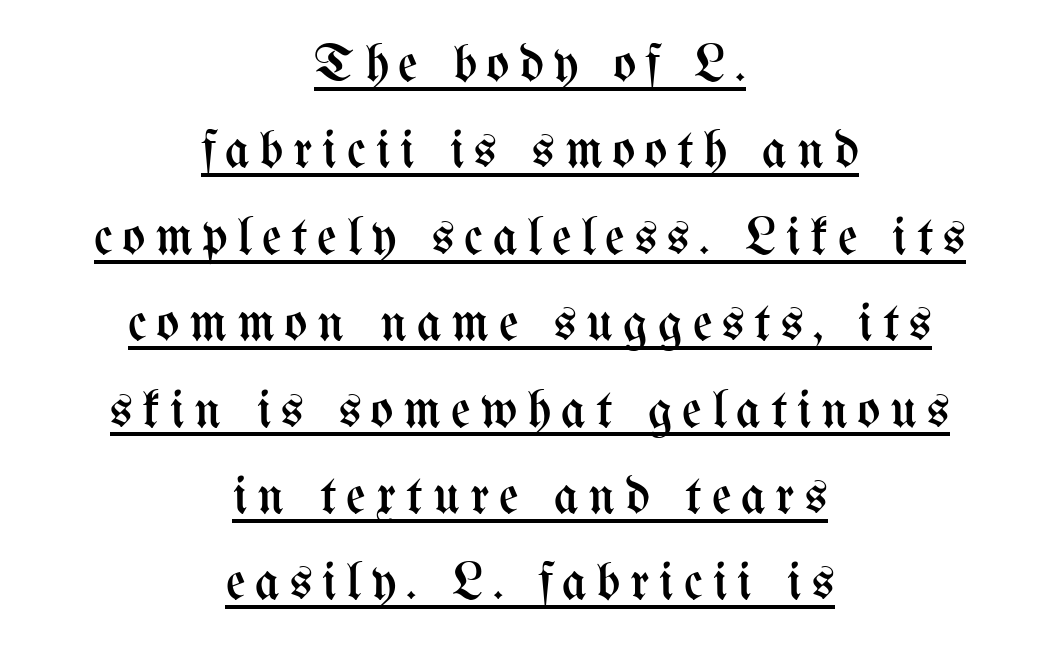
This is not heavy type; no bold has been used. The face used here is proportionally spaced, like ordinary book or web type. When letters stand straight like this, we call the style roman or upright. Rows of type keep a routine distance in the vertical direction.
